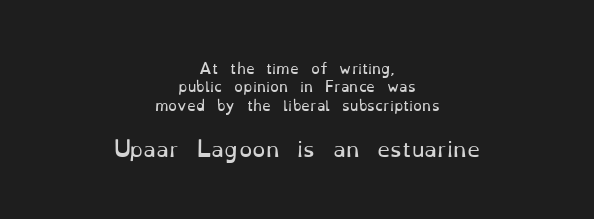
{"italic": "no", "bold": "no", "underline": "no", "align": "center", "line_spacing": "normal", "line_spacing_ratio": 1.32, "letter_spacing": "normal", "letter_spacing_em": 0.0, "larger_block": "second", "size_ratio": 1.5, "glyph_px": 21}
